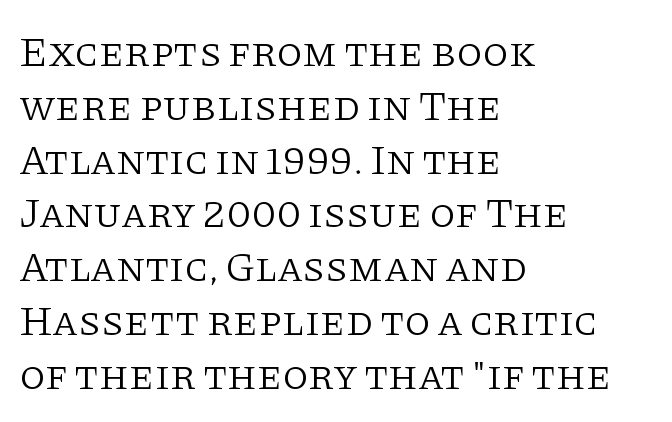
{"serif": "yes", "italic": "no", "bold": "no", "weight": "light", "width": "normal", "stroke_contrast": "low", "x_height": "large", "monospaced": "no", "underline": "no", "align": "left", "line_spacing": "normal", "line_spacing_ratio": 1.28, "letter_spacing": "normal", "letter_spacing_em": 0.0, "glyph_px": 42}
